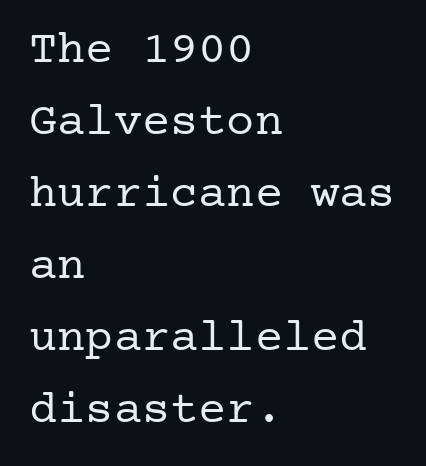
The image shows 47 px regular-weight serif type, upright; set left-aligned, normal line spacing (1.53x), normal letter spacing, not underlined; low stroke contrast and a medium x-height.
